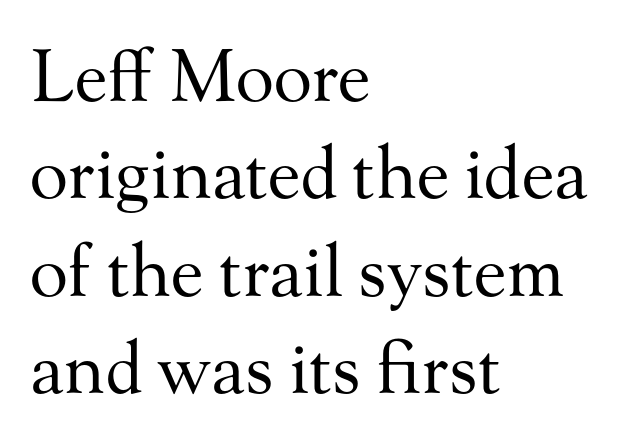
{"serif": "yes", "italic": "no", "bold": "no", "weight": "regular", "width": "normal", "stroke_contrast": "medium", "x_height": "small", "monospaced": "no", "underline": "no", "align": "left", "line_spacing": "normal", "line_spacing_ratio": 1.37, "letter_spacing": "normal", "letter_spacing_em": 0.0, "glyph_px": 71}
